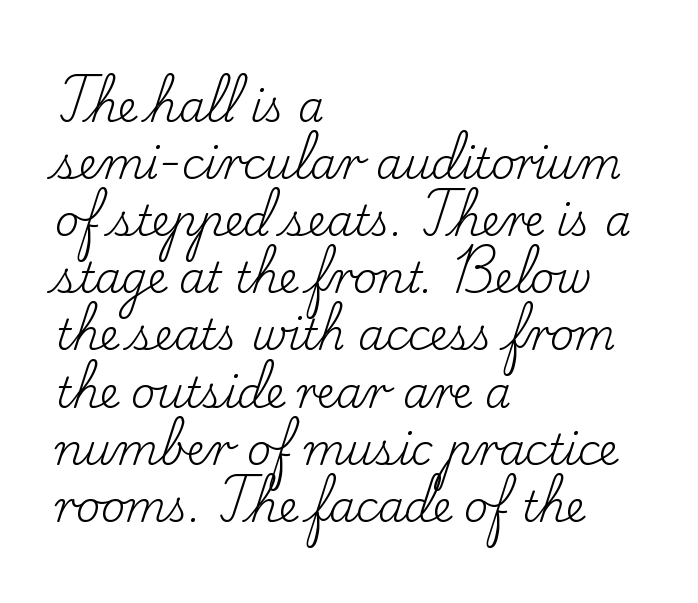
Each stroke keeps to a modest, everyday thickness or less. Here the designer chose a conventional face with non-uniform glyph widths. Descenders hang freely into open space. This rendering leaves character spacing at its baseline value. Does the type have serifs? Yes, each stem ends in a small foot.
